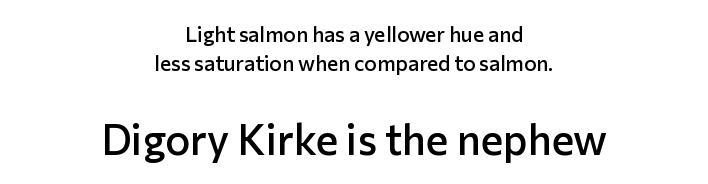
{"serif": "no", "italic": "no", "bold": "semi", "weight": "semibold", "width": "normal", "stroke_contrast": "low", "x_height": "medium", "monospaced": "no", "underline": "no", "align": "center", "line_spacing": "normal", "line_spacing_ratio": 1.38, "letter_spacing": "normal", "letter_spacing_em": 0.0, "larger_block": "second", "size_ratio": 2.0, "glyph_px": 42}
